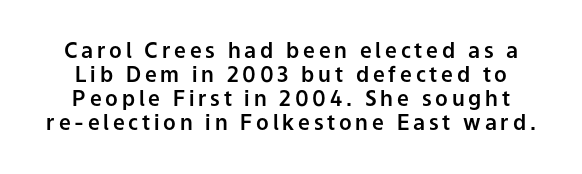
Every stem runs plumb, perpendicular to the baseline. The rendering uses a small line-height, squeezing the rows. Quick note: underline off.
